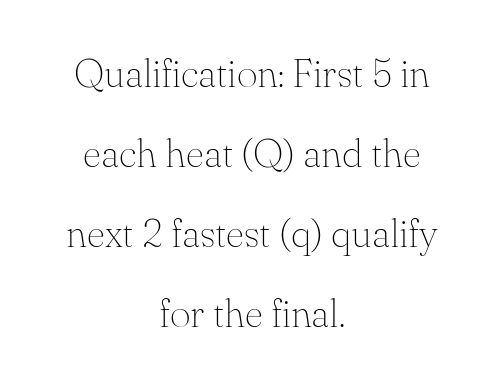
Q: Is the text bold? A: No.
Q: Is the text italic (slanted)? A: No, it is upright.
Q: Is the typeface a serif or a sans-serif typeface? A: Serif.
Q: Is the text underlined? A: No.
Q: How is the paragraph aligned? A: Centered.
Q: Is the spacing between letters normal or unusually wide? A: Normal.
Q: Is the spacing between lines tight, normal or loose? A: Loose.
Q: Width (condensed, normal, or wide)? A: Normal.
Q: Stroke contrast? A: Medium.
Q: x-height? A: Small.
Q: Monospaced? A: No.
